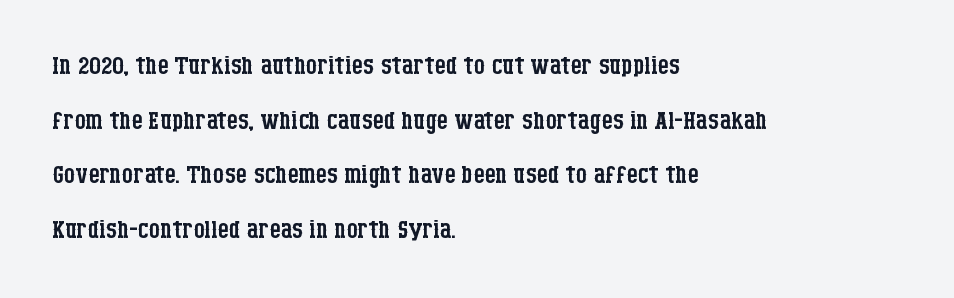
Clear beneath every line of the passage. Spacing verdict: proportional, widths tailored to each character. Summary of vertical rhythm: regular, with standard interline spacing. Ascenders rise straight up at ninety degrees. Small tapered or slab feet sit at the stroke ends, so this counts as serif. The font is comparable to plain body text, perhaps lighter.
